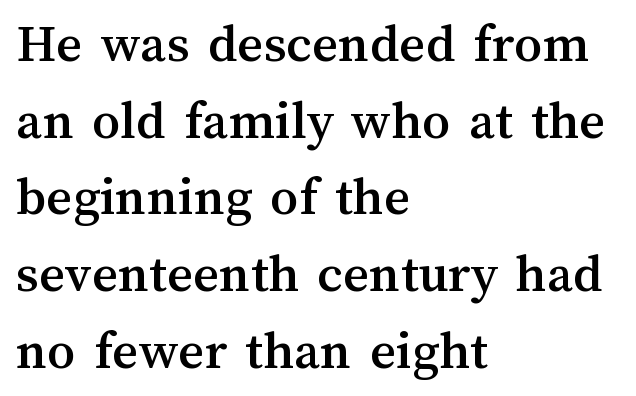
Q: Is the text italic (slanted)? A: No, it is upright.
Q: Is the text underlined? A: No.
Q: How is the paragraph aligned? A: Left-aligned.
Q: Is the spacing between letters normal or unusually wide? A: Normal.
Q: Is the spacing between lines tight, normal or loose? A: Normal.
Q: Width (condensed, normal, or wide)? A: Normal.
Q: Stroke contrast? A: Medium.
Q: x-height? A: Medium.
Q: Monospaced? A: No.
